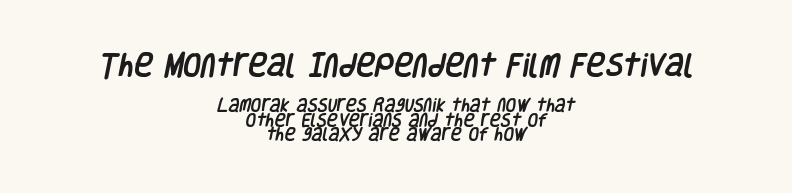
{"underline": "no", "align": "center", "line_spacing": "tight", "line_spacing_ratio": 0.97, "letter_spacing": "normal", "letter_spacing_em": 0.0, "larger_block": "first", "size_ratio": 1.73, "glyph_px": 26}
